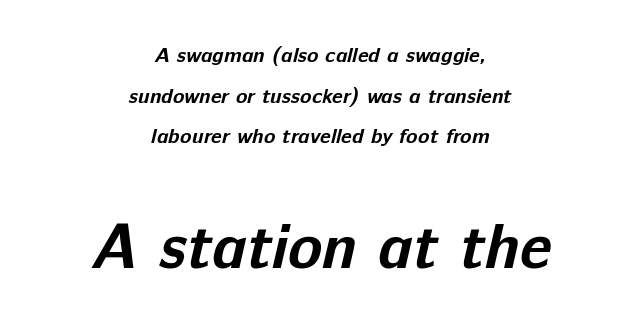
Default kerning and tracking; the words read as compact shapes. Scale increases going downward across the two blocks. Think of a printed novel: that variable character pitch is what you see here. Horizontal alignment here is central, giving a formal, balanced look. Grotesque or geometric, the face here clearly has no serifs. One glance says open: line gaps are wider than usual.
